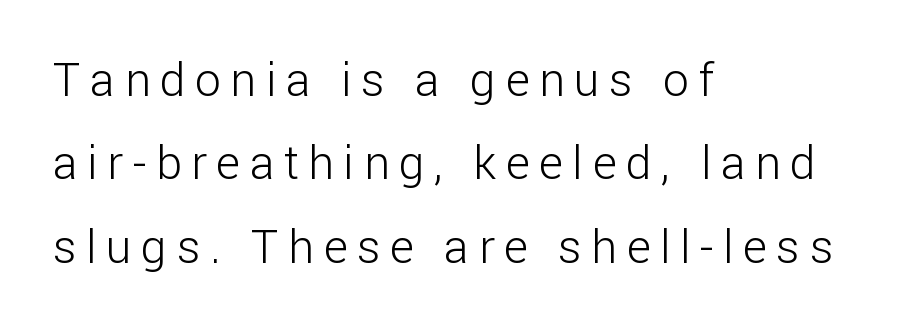
{"serif": "no", "italic": "no", "bold": "no", "weight": "light", "width": "normal", "stroke_contrast": "low", "x_height": "medium", "monospaced": "no", "underline": "no", "align": "left", "line_spacing_ratio": 1.81, "letter_spacing": "wide", "letter_spacing_em": 0.21, "glyph_px": 46}
